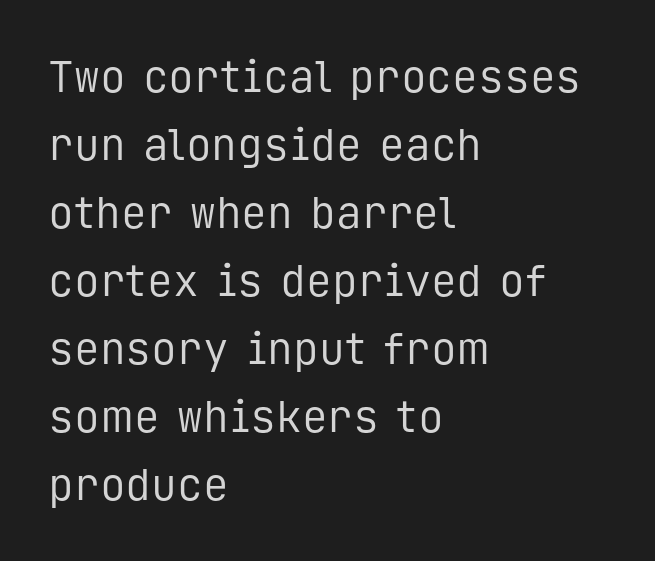
The image shows 43 px regular-weight sans-serif type, upright, monospaced; set left-aligned, normal line spacing (1.58x), normal letter spacing, not underlined; low stroke contrast and a medium x-height.
